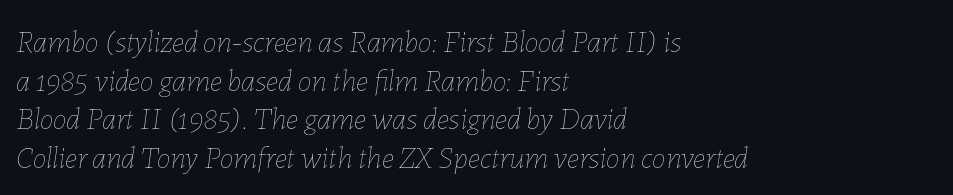
The image shows 31 px thin type, italic (leaning right); set left-aligned, normal line spacing (1.25x), normal letter spacing, not underlined; low stroke contrast and a medium x-height.
